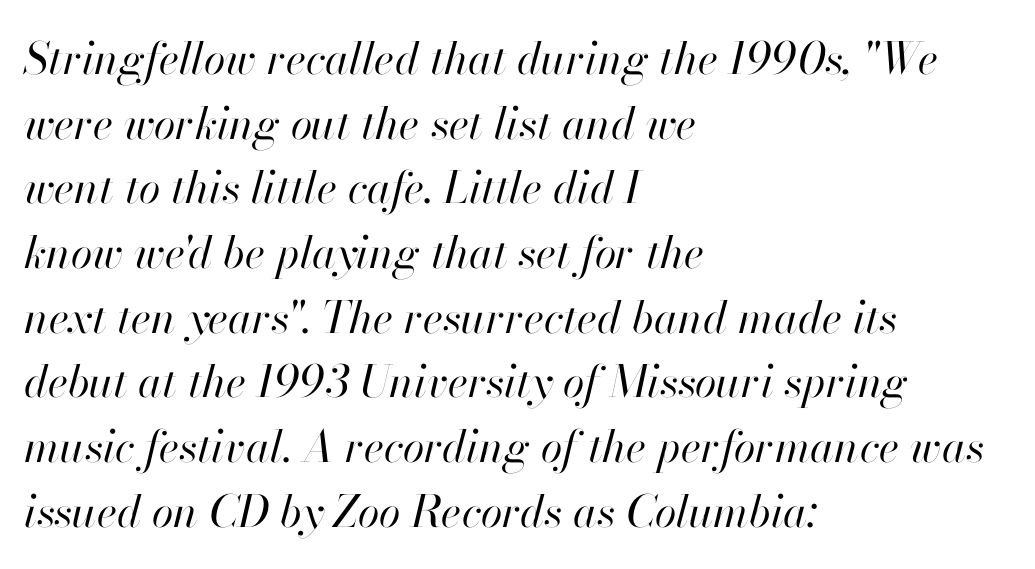
Italic? Definitely — the glyphs are oblique. In terms of letterspacing, this is plain default setting. Is this a fixed-width face? No — the glyphs have proportional, varying widths. The lines in this sample share a left origin and differ only in where they stop. Counters stay open thanks to moderate or lighter strokes. Quick note: underline off.
